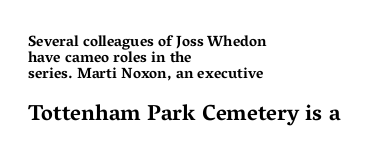
These lines keep a tight, regular rhythm from letter to letter. No italicization has been applied; the sample stays upright. Top chunk: small. Bottom chunk: large. The font is running at its bold setting. If you drew a ruler down the left edge, every line would touch it. The baseline area is clear.
